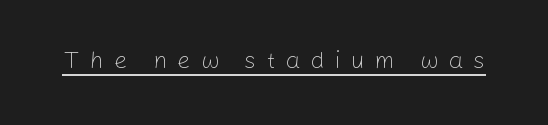
A typesetter would mark this as roman, not italic. Caption: lettering with a line underneath. The face used here is rendered with a markedly widened letterfit. Weight class: somewhere from thin through regular.
